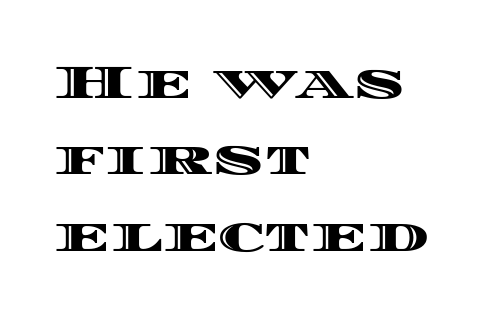
{"italic": "no", "width": "wide", "x_height": "large", "monospaced": "no", "underline": "no", "align": "left", "line_spacing": "normal", "line_spacing_ratio": 1.59, "letter_spacing": "normal", "letter_spacing_em": 0.0, "glyph_px": 48}
